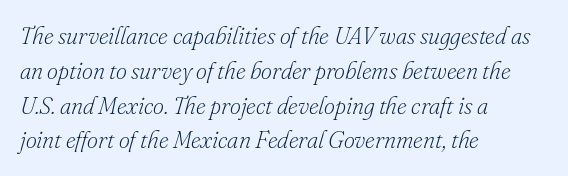
Q: Is the text bold? A: No.
Q: Is the text italic (slanted)? A: Yes, it leans right by about 16 degrees.
Q: Is the text underlined? A: No.
Q: How is the paragraph aligned? A: Left-aligned.
Q: Is the spacing between letters normal or unusually wide? A: Normal.
Q: Is the spacing between lines tight, normal or loose? A: Normal.
